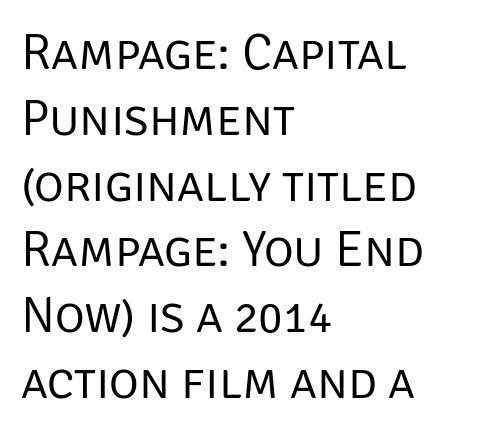
Q: Is the text bold? A: No.
Q: Is the text italic (slanted)? A: No, it is upright.
Q: Is the typeface a serif or a sans-serif typeface? A: Sans-serif.
Q: Is the text underlined? A: No.
Q: How is the paragraph aligned? A: Left-aligned.
Q: Is the spacing between letters normal or unusually wide? A: Normal.
Q: Is the spacing between lines tight, normal or loose? A: Normal.
Q: Width (condensed, normal, or wide)? A: Normal.
Q: Stroke contrast? A: Low.
Q: x-height? A: Large.
Q: Monospaced? A: No.
